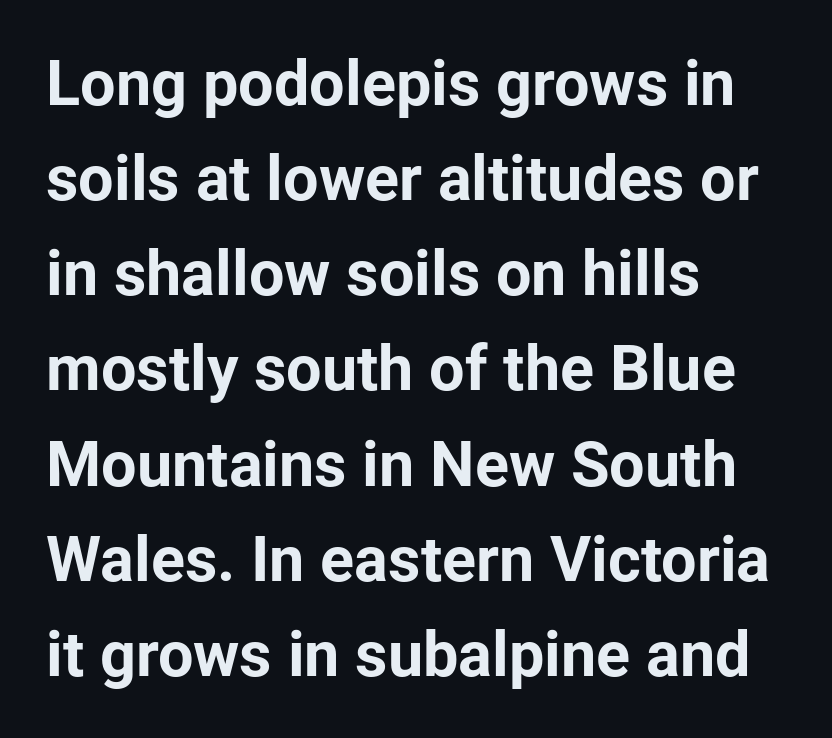
{"serif": "no", "italic": "no", "bold": "yes", "weight": "bold", "width": "normal", "stroke_contrast": "low", "x_height": "medium", "monospaced": "no", "underline": "no", "align": "left", "line_spacing": "normal", "line_spacing_ratio": 1.51, "letter_spacing": "normal", "letter_spacing_em": 0.0, "glyph_px": 63}
